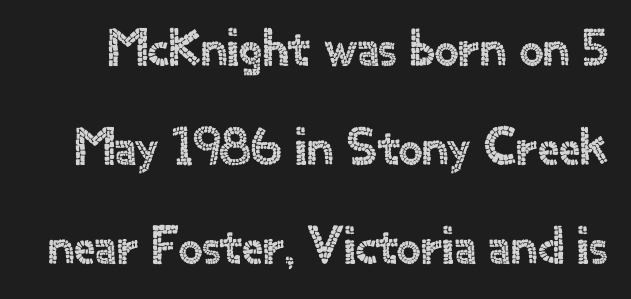
The face used here is proportionally spaced, like ordinary book or web type. The axis of the letterforms is exactly vertical. No word sits above an underline. Does extra space separate the letters? No, they use regular spacing.
